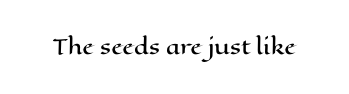
The image shows 20 px text type, upright; set normal letter spacing, not underlined.
